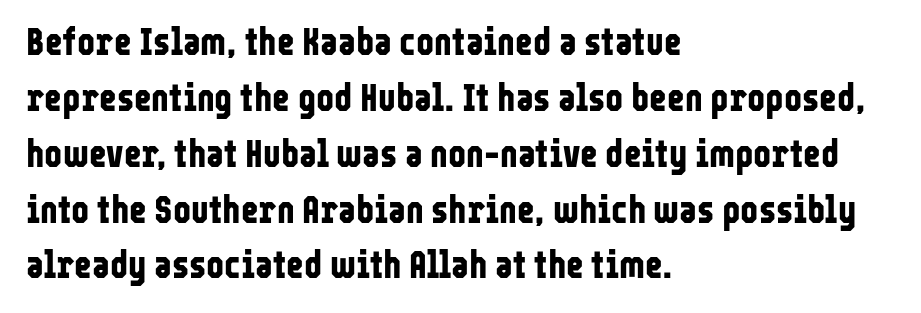
Q: Is the text bold? A: Yes.
Q: Is the text italic (slanted)? A: No, it is upright.
Q: Is the typeface a serif or a sans-serif typeface? A: Sans-serif.
Q: Is the text underlined? A: No.
Q: How is the paragraph aligned? A: Left-aligned.
Q: Is the spacing between letters normal or unusually wide? A: Normal.
Q: Is the spacing between lines tight, normal or loose? A: Normal.
Q: Width (condensed, normal, or wide)? A: Condensed.
Q: Stroke contrast? A: Low.
Q: x-height? A: Medium.
Q: Monospaced? A: No.
